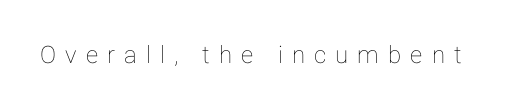
Lines of text with bare space underneath. The letters are spread apart with noticeably loose tracking. In terms of posture, this sample is upright.
